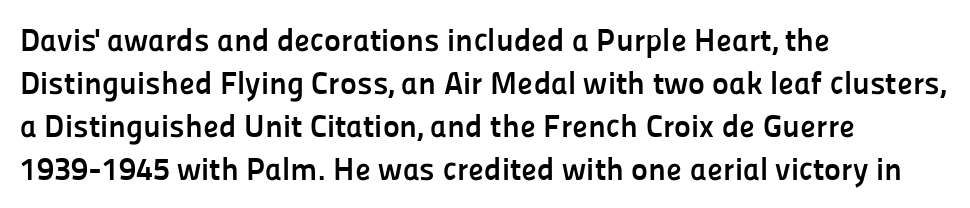
{"serif": "no", "italic": "no", "bold": "yes", "weight": "semibold", "width": "normal", "stroke_contrast": "low", "x_height": "medium", "monospaced": "no", "underline": "no", "align": "left", "line_spacing": "normal", "line_spacing_ratio": 1.34, "letter_spacing": "normal", "letter_spacing_em": 0.0, "glyph_px": 32}
